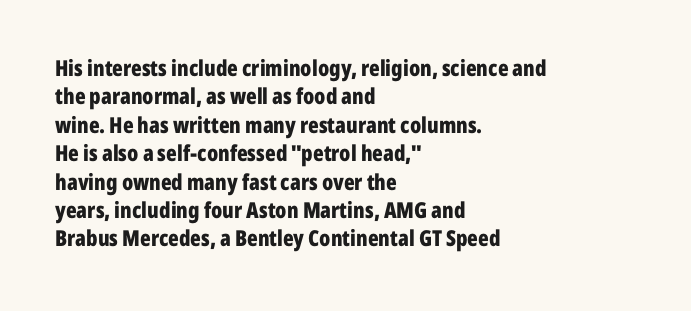
Q: Is the text bold? A: Yes.
Q: Is the text italic (slanted)? A: No, it is upright.
Q: Is the text underlined? A: No.
Q: How is the paragraph aligned? A: Left-aligned.
Q: Is the spacing between letters normal or unusually wide? A: Normal.
Q: Is the spacing between lines tight, normal or loose? A: Normal.
